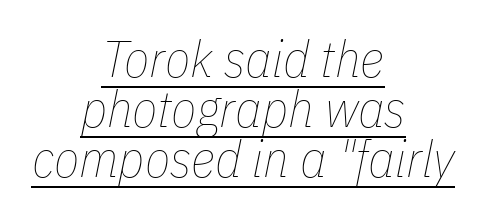
{"italic": "yes", "lean": "right", "slant_degrees": 11, "bold": "no", "weight": "thin", "width": "condensed", "stroke_contrast": "low", "x_height": "medium", "monospaced": "no", "underline": "yes", "align": "center", "line_spacing": "tight", "line_spacing_ratio": 0.96, "letter_spacing": "normal", "letter_spacing_em": 0.0, "glyph_px": 52}
